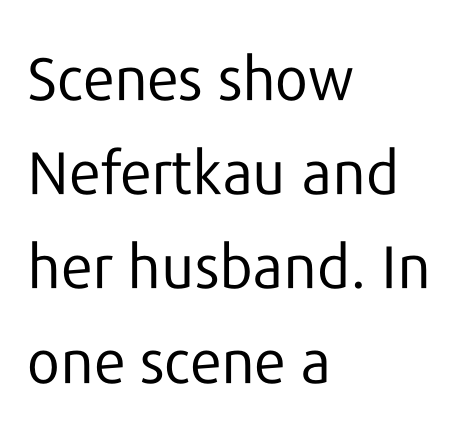
Q: Is the text bold? A: No.
Q: Is the text italic (slanted)? A: No, it is upright.
Q: Is the typeface a serif or a sans-serif typeface? A: Sans-serif.
Q: Is the text underlined? A: No.
Q: How is the paragraph aligned? A: Left-aligned.
Q: Is the spacing between letters normal or unusually wide? A: Normal.
Q: Is the spacing between lines tight, normal or loose? A: Normal.
Q: Width (condensed, normal, or wide)? A: Normal.
Q: Stroke contrast? A: Low.
Q: x-height? A: Medium.
Q: Monospaced? A: No.
